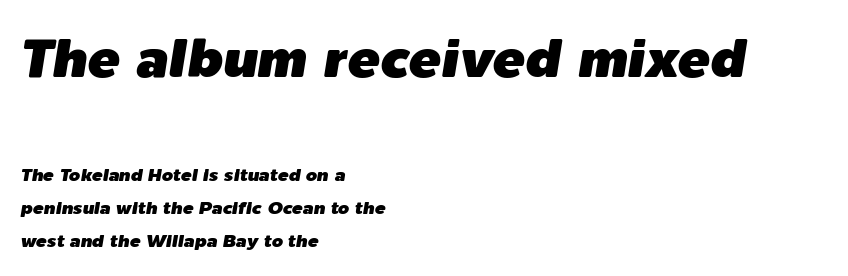
Q: Is the text italic (slanted)? A: Yes, it leans right by about 9 degrees.
Q: Is the text underlined? A: No.
Q: How is the paragraph aligned? A: Left-aligned.
Q: Is the spacing between letters normal or unusually wide? A: Normal.
Q: Which block of text is set in a larger size, the first (top) or the second (bottom)? A: The first (top) one.
Q: Width (condensed, normal, or wide)? A: Normal.
Q: Stroke contrast? A: Low.
Q: x-height? A: Medium.
Q: Monospaced? A: No.
